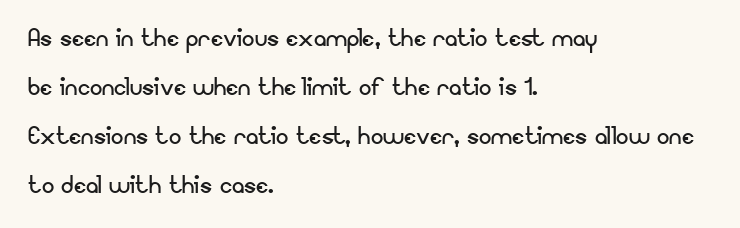
The image shows 31 px regular-weight sans-serif type, upright; set left-aligned, normal line spacing (1.58x), normal letter spacing, not underlined; low stroke contrast and a small x-height.
